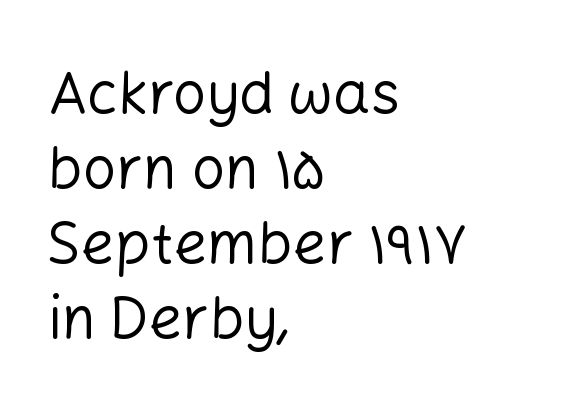
The image shows 59 px regular-weight sans-serif type, upright; set left-aligned, normal line spacing (1.27x), normal letter spacing, not underlined; low stroke contrast and a medium x-height.
